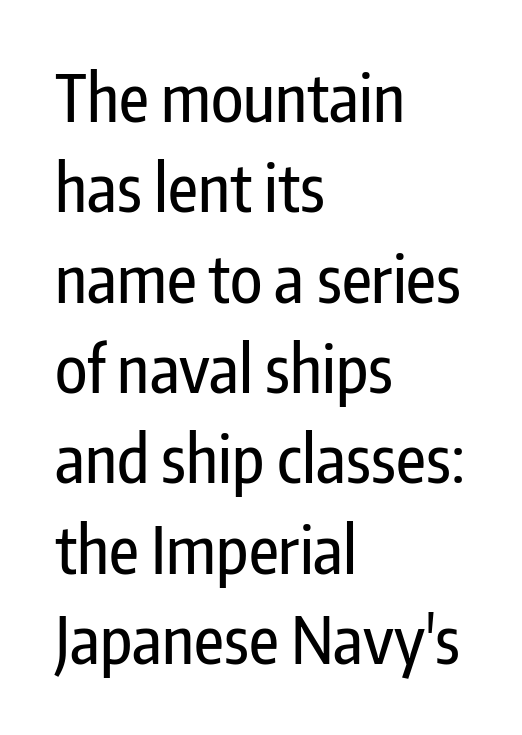
Q: Is the text italic (slanted)? A: No, it is upright.
Q: Is the typeface a serif or a sans-serif typeface? A: Sans-serif.
Q: Is the text underlined? A: No.
Q: How is the paragraph aligned? A: Left-aligned.
Q: Is the spacing between letters normal or unusually wide? A: Normal.
Q: Is the spacing between lines tight, normal or loose? A: Normal.
Q: Width (condensed, normal, or wide)? A: Condensed.
Q: Stroke contrast? A: Low.
Q: x-height? A: Medium.
Q: Monospaced? A: No.
